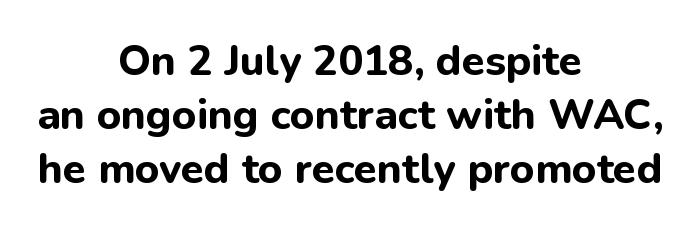
Q: Is the text bold? A: Yes.
Q: Is the text italic (slanted)? A: No, it is upright.
Q: Is the typeface a serif or a sans-serif typeface? A: Sans-serif.
Q: Is the text underlined? A: No.
Q: How is the paragraph aligned? A: Centered.
Q: Is the spacing between letters normal or unusually wide? A: Normal.
Q: Is the spacing between lines tight, normal or loose? A: Normal.
Q: Width (condensed, normal, or wide)? A: Normal.
Q: Stroke contrast? A: Low.
Q: x-height? A: Medium.
Q: Monospaced? A: No.
